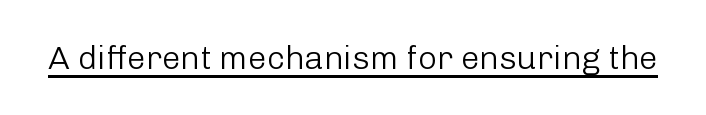
Unlike italic type, these characters show no tilt at all. Do the characters align in a grid? No, the font is proportional. Ink coverage per letter is moderate at most. Nothing sits at the stroke ends, so this counts as sans-serif. Quick note: underline on. These lines keep a tight, regular rhythm from letter to letter.
